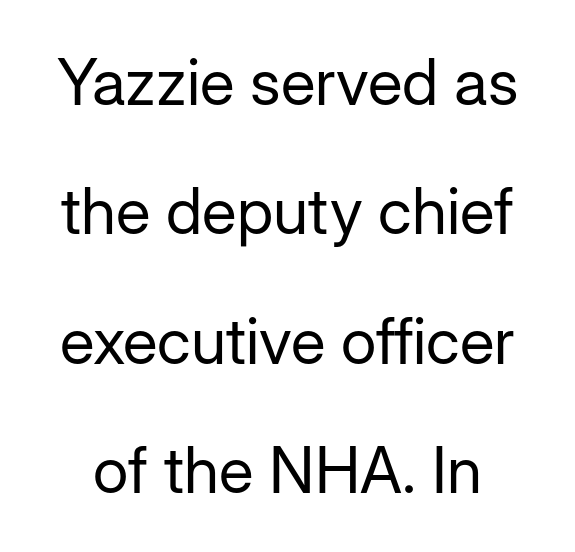
The vertical gap from one line to the next is large. On a weight scale, this lands at 450 or below. Note the varied advance widths — an 'i' is clearly narrower than an 'm'. Each letter's strokes conclude bluntly, with no projecting serifs.
